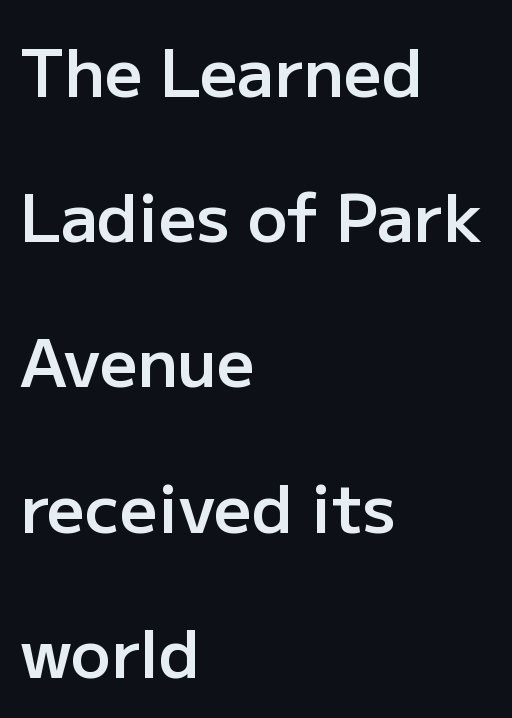
The image shows 66 px semibold sans-serif type, upright; set left-aligned, loose line spacing (2.2x), normal letter spacing, not underlined; low stroke contrast and a medium x-height.
